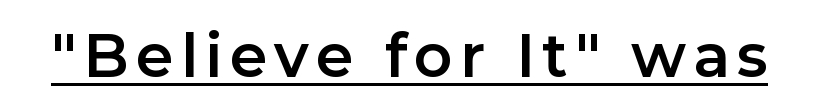
Varying glyph widths throughout — classic text-font behaviour. Emphasis is given by a line drawn under the lettering. No italicization has been applied; the sample stays upright. The designer went with a sans here, leaving each stem footless.
